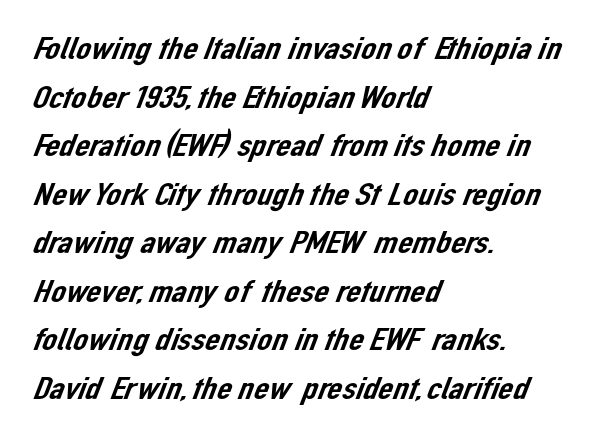
A normal amount of white space separates one row of letters from the next. The text was rendered using a sans face with plain stroke endings. The space directly below the letters is spotless. The rendering keeps characters at their native spacing. Typeset ragged right — the left edge is the straight one.
